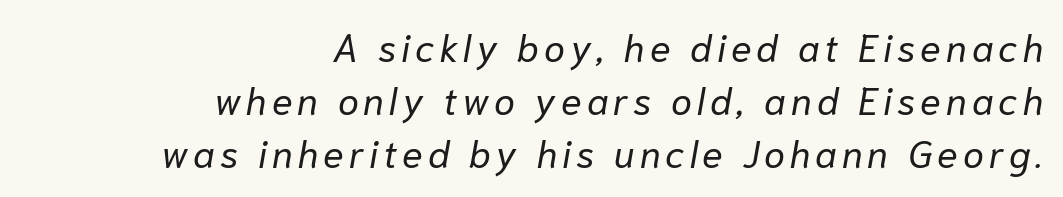
The space directly below the letters is spotless. The lines sit at an ordinary, default distance from one another. Heft: none added — not bold. A typesetter would call this proportional, since set widths differ per character. Where is the straight margin? On the right.
